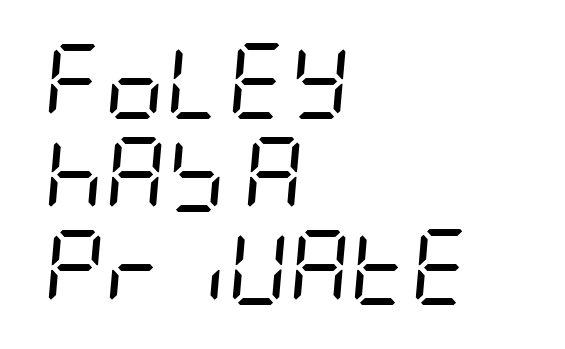
{"italic": "yes", "lean": "right", "slant_degrees": 5, "bold": "no", "weight": "regular", "width": "condensed", "stroke_contrast": "low", "x_height": "large", "underline": "no", "align": "left", "line_spacing_ratio": 1.24, "letter_spacing": "normal", "letter_spacing_em": 0.0, "glyph_px": 75}
